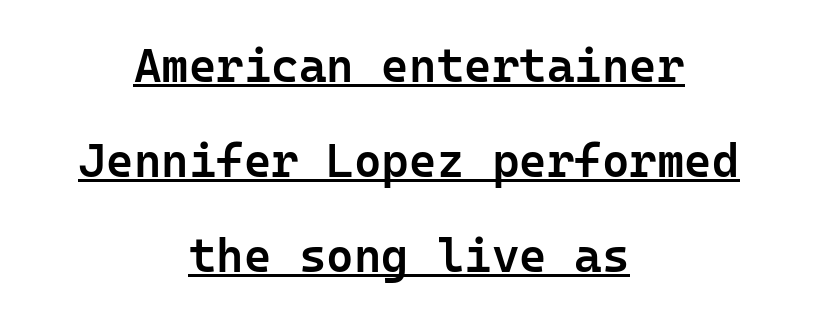
Stroke thickness is moderately raised; the sample reads as semibold. The letters march in equal steps, a hallmark of fixed-pitch type. Examine the stroke ends and you'll find no serifs. In terms of posture, this sample is upright. A typesetter would call this zero additional tracking. Horizontally, the lines are justified to the midpoint only.
